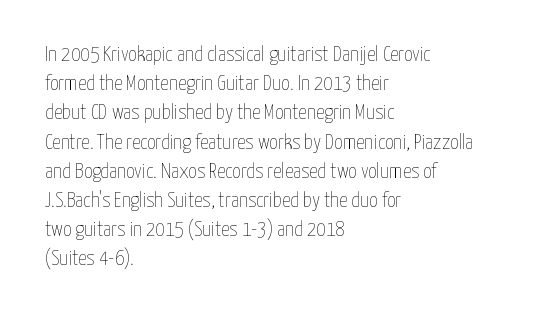
{"italic": "no", "bold": "no", "underline": "no", "align": "left", "line_spacing": "normal", "line_spacing_ratio": 1.39, "letter_spacing": "normal", "letter_spacing_em": 0.0, "glyph_px": 21}
